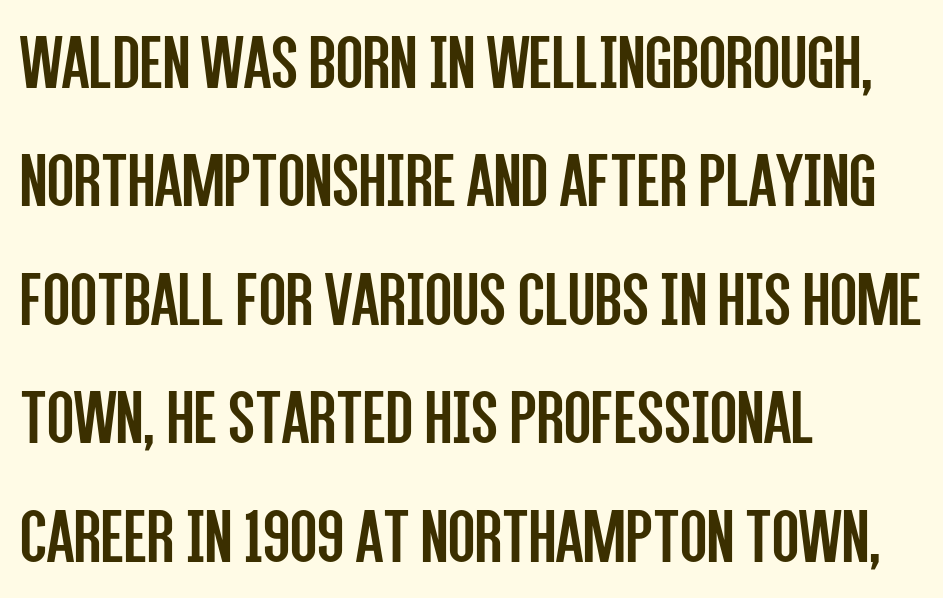
The image shows 79 px regular-weight, condensed sans-serif type, upright; set left-aligned, normal line spacing (1.5x), normal letter spacing, not underlined; low stroke contrast and a large x-height.
